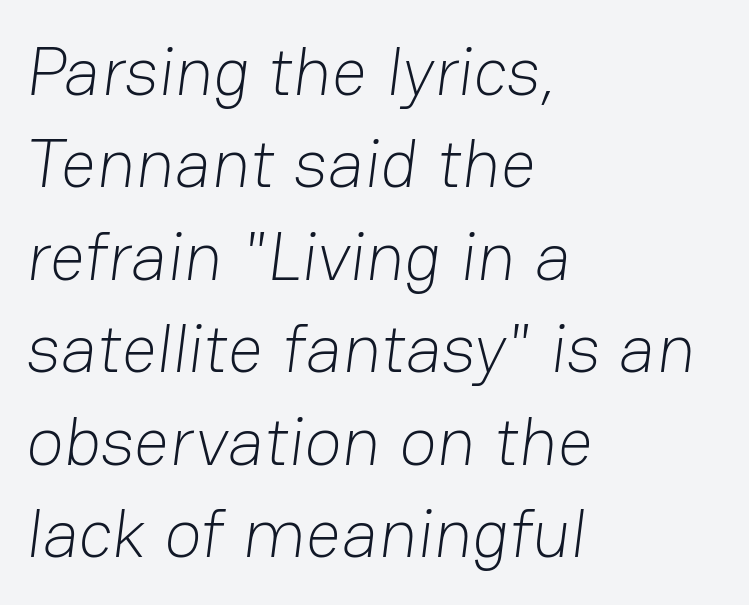
Q: Is the text bold? A: No.
Q: Is the typeface a serif or a sans-serif typeface? A: Sans-serif.
Q: Is the text underlined? A: No.
Q: How is the paragraph aligned? A: Left-aligned.
Q: Is the spacing between letters normal or unusually wide? A: Normal.
Q: Is the spacing between lines tight, normal or loose? A: Normal.
Q: Width (condensed, normal, or wide)? A: Normal.
Q: Stroke contrast? A: Low.
Q: x-height? A: Medium.
Q: Monospaced? A: No.
